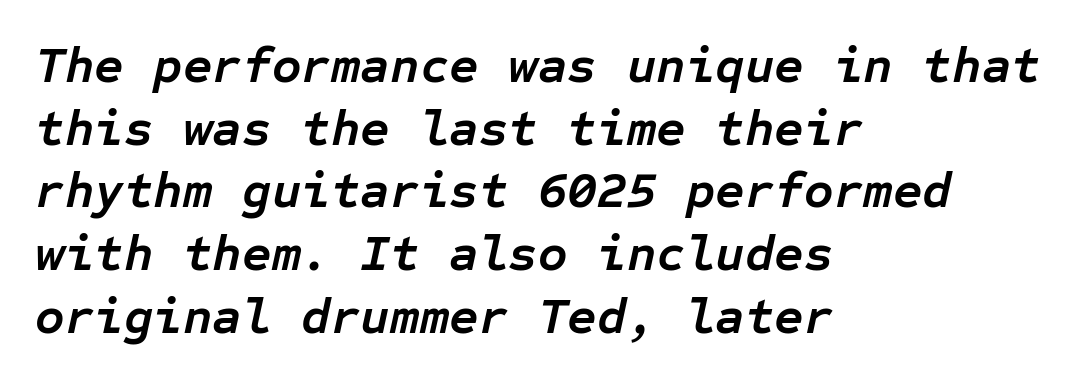
The image shows 51 px semibold type, italic (leaning right), monospaced; set left-aligned, line spacing 1.23x, normal letter spacing, not underlined; low stroke contrast and a medium x-height.
